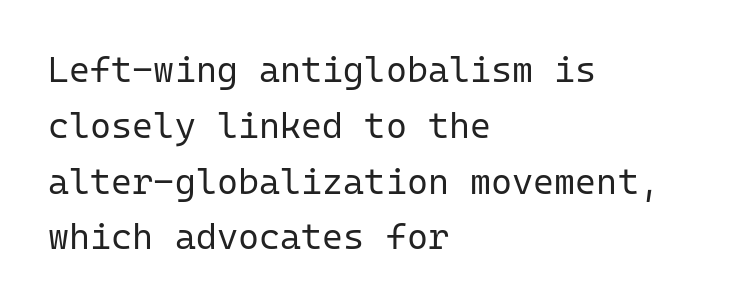
The image shows 36 px regular-weight sans-serif type, upright, monospaced; set left-aligned, normal line spacing (1.55x), normal letter spacing, not underlined; low stroke contrast and a medium x-height.
